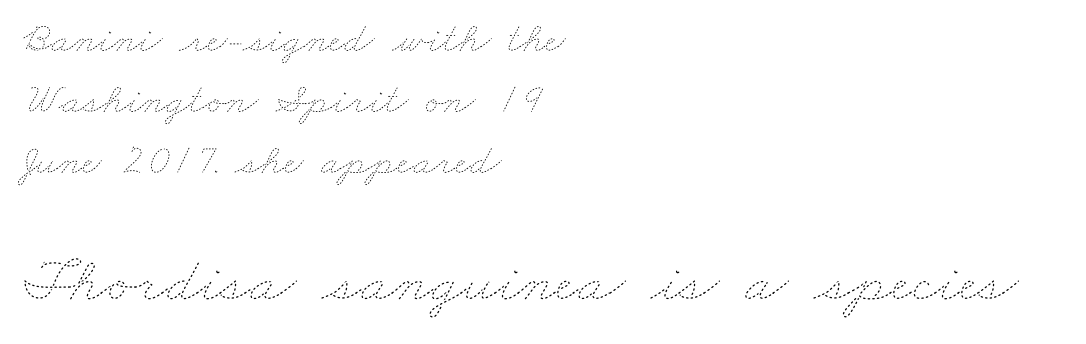
The image shows 64 px thin, wide type; set left-aligned, normal line spacing (1.42x), normal letter spacing, not underlined; the second (bottom) block is 1.49x larger; low stroke contrast and a small x-height.
